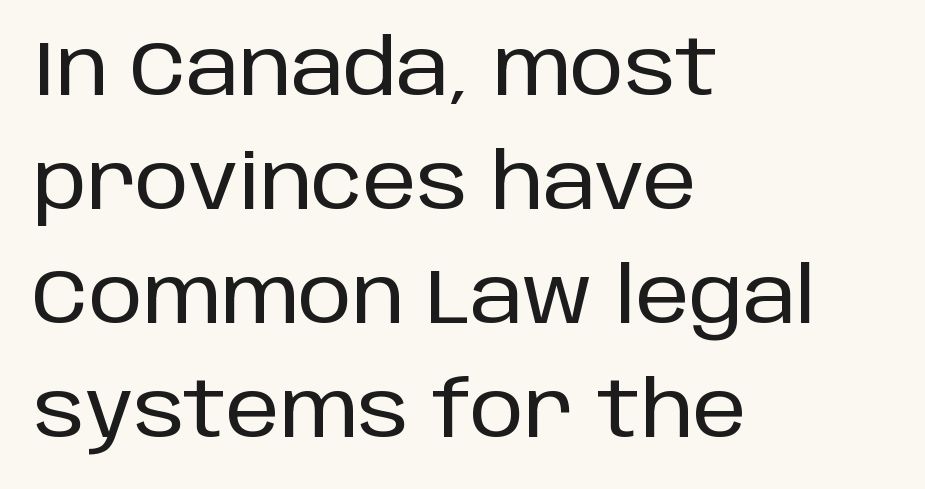
Does extra space separate the letters? No, they use regular spacing. Underlining? Definitely not there. The passage shown is typed in a proportional face where columns would drift. Ordinary non-slanted type is in use. The passage is arranged the way most books set body copy — flush left. Nope, no serifs anywhere on these letters.
